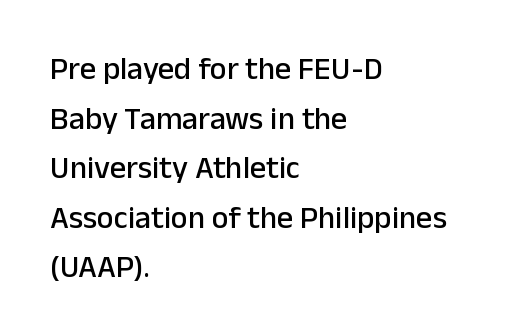
Q: Is the text italic (slanted)? A: No, it is upright.
Q: Is the typeface a serif or a sans-serif typeface? A: Sans-serif.
Q: Is the text underlined? A: No.
Q: How is the paragraph aligned? A: Left-aligned.
Q: Is the spacing between letters normal or unusually wide? A: Normal.
Q: Is the spacing between lines tight, normal or loose? A: Normal.
Q: Width (condensed, normal, or wide)? A: Normal.
Q: Stroke contrast? A: Low.
Q: x-height? A: Medium.
Q: Monospaced? A: No.
